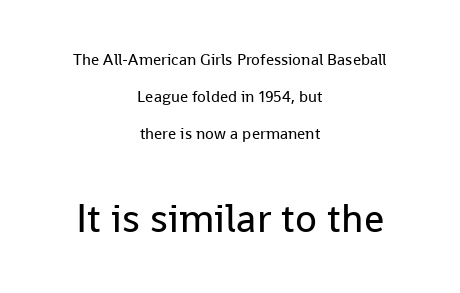
The image shows 40 px regular-weight sans-serif type, upright; set centered, loose line spacing (2.31x), normal letter spacing, not underlined; the second (bottom) block is 2.5x larger; low stroke contrast and a medium x-height.
